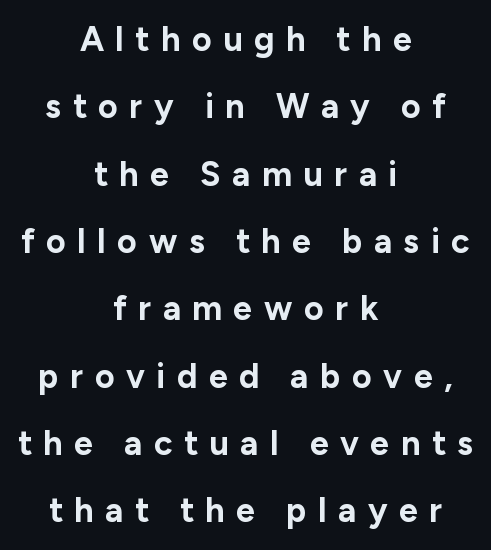
Look at the stroke-to-counter ratio: heavy, a bold. This sample has the flowing, uneven cadence of proportional lettering. This rendering features lettering with no underline. Notice the wide empty band between every row — that's loose leading.
